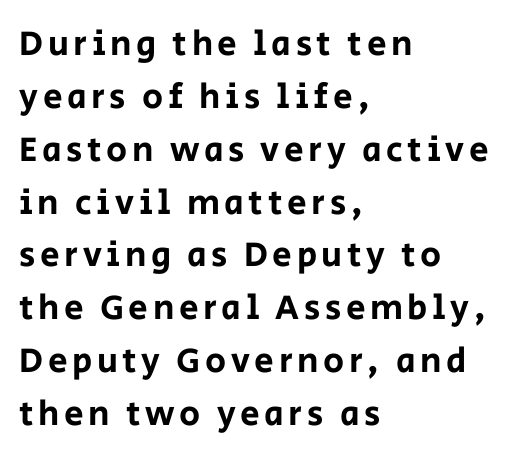
The image shows 35 px sans-serif type, upright; set left-aligned, normal line spacing (1.51x), not underlined; low stroke contrast and a large x-height.
